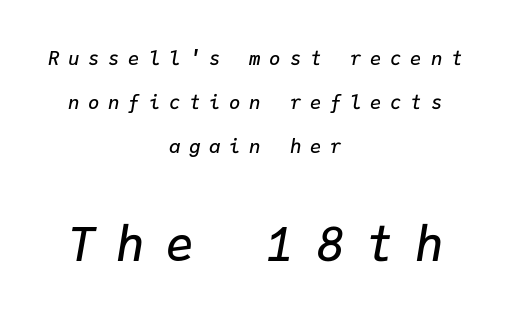
The lines in this sample share a center point and differ in where they start and stop. Compared with typical paragraphs, the rows here are farther apart. Size hierarchy here favors the trailing block over the leading one. Look at the stroke-to-counter ratio: somewhat heavy, a semibold. Clear beneath every line of the passage.
